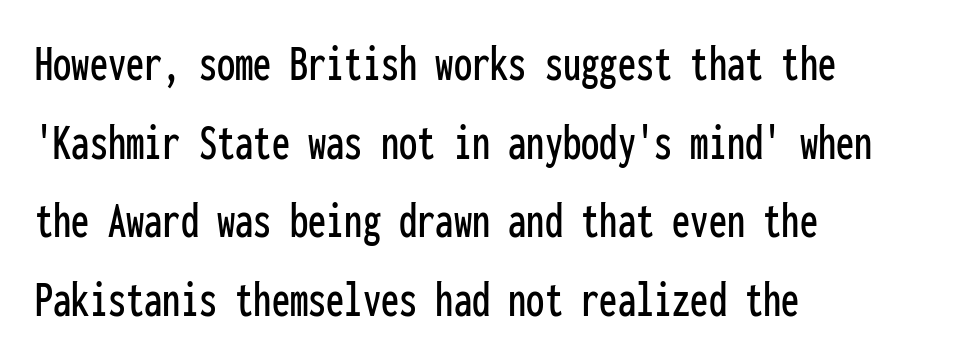
The image shows 52 px condensed sans-serif type, upright, monospaced; set left-aligned, normal line spacing (1.51x), normal letter spacing, not underlined; low stroke contrast and a medium x-height.
